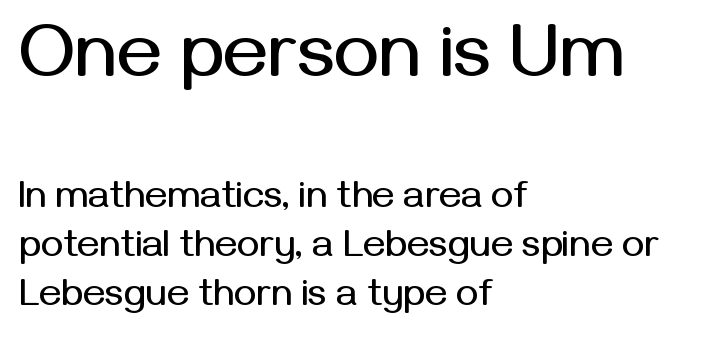
The image shows 76 px sans-serif type, upright; set left-aligned, normal line spacing (1.3x), normal letter spacing, not underlined; the first (top) block is 2.0x larger; medium stroke contrast and a medium x-height.
